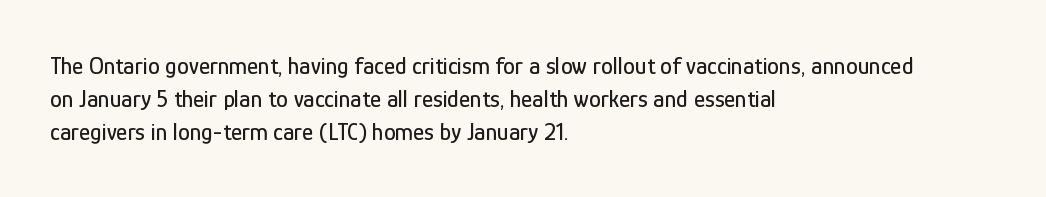
The image shows 24 px text type, upright; set left-aligned, normal line spacing (1.38x), normal letter spacing, not underlined.
